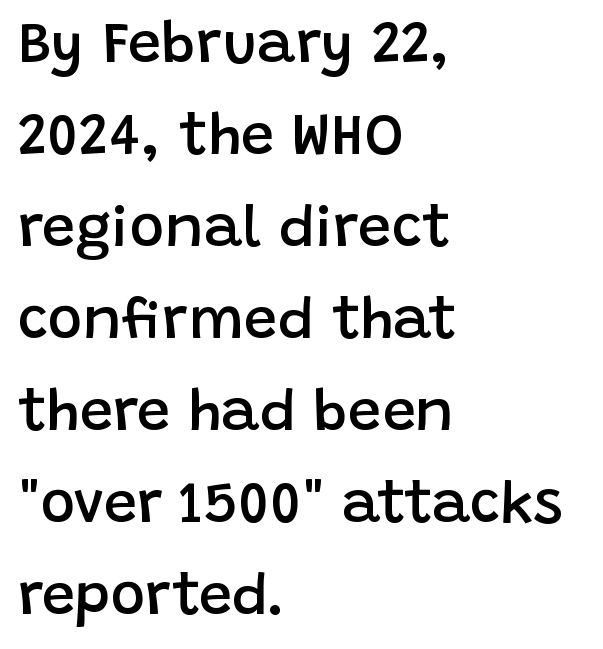
This sample is left-justified, so line endings fall wherever the words run out. Just letters on the line, the space beneath them empty. The lettering stays uniformly vertical, giving the passage a roman look. A typesetter would label this face a sans. This block has exactly the height ordinary leading produces.
